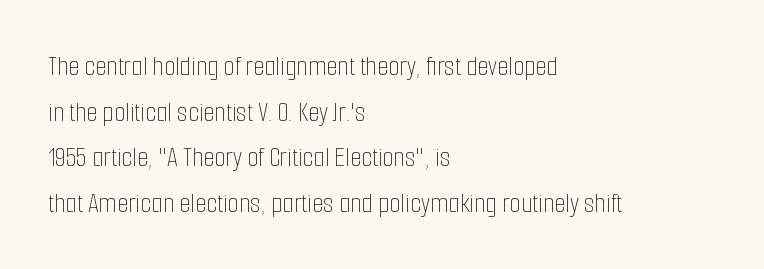
Q: Is the text bold? A: No.
Q: Is the text italic (slanted)? A: No, it is upright.
Q: Is the text underlined? A: No.
Q: How is the paragraph aligned? A: Left-aligned.
Q: Is the spacing between letters normal or unusually wide? A: Normal.
Q: Is the spacing between lines tight, normal or loose? A: Normal.
Q: Width (condensed, normal, or wide)? A: Condensed.
Q: Stroke contrast? A: Low.
Q: x-height? A: Medium.
Q: Monospaced? A: No.
